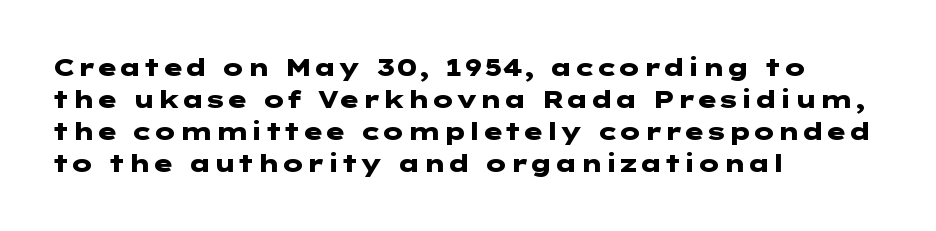
{"italic": "no", "bold": "yes", "underline": "no", "align": "left", "line_spacing": "normal", "line_spacing_ratio": 1.34, "letter_spacing": "normal", "letter_spacing_em": 0.0, "glyph_px": 24}
